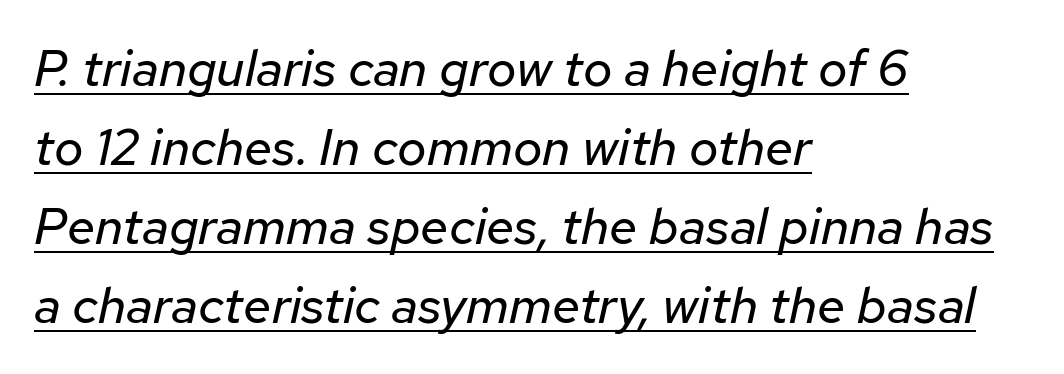
Q: Is the text bold? A: No.
Q: Is the text italic (slanted)? A: Yes, it leans right by about 12 degrees.
Q: Is the text underlined? A: Yes.
Q: How is the paragraph aligned? A: Left-aligned.
Q: Is the spacing between letters normal or unusually wide? A: Normal.
Q: Is the spacing between lines tight, normal or loose? A: Normal.
Q: Width (condensed, normal, or wide)? A: Normal.
Q: Stroke contrast? A: Low.
Q: x-height? A: Medium.
Q: Monospaced? A: No.
